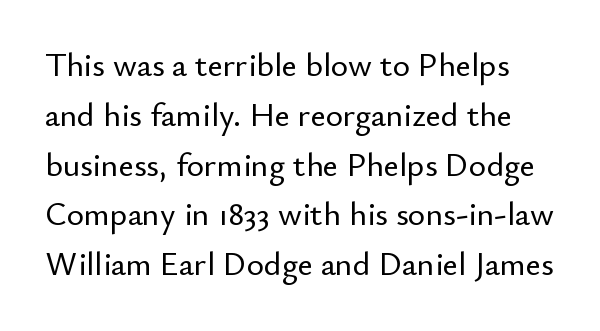
The image shows 33 px sans-serif type, upright; set normal line spacing (1.51x), normal letter spacing, not underlined; low stroke contrast and a small x-height.
